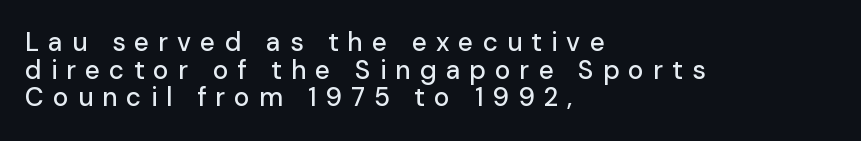
{"italic": "no", "underline": "no", "align": "left", "line_spacing": "tight", "line_spacing_ratio": 1.06, "letter_spacing": "wide", "letter_spacing_em": 0.35, "glyph_px": 26}
